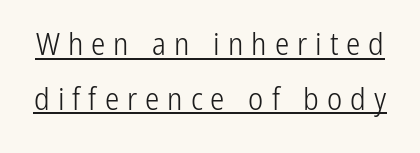
The image shows 32 px light, condensed sans-serif type, upright; set line spacing 1.71x, unusually wide letter spacing (+0.25 em), underlined; low stroke contrast and a medium x-height.
